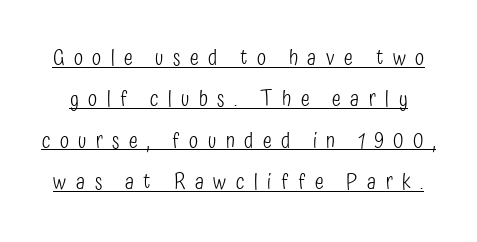
The image shows 21 px text type, upright; set loose line spacing (1.97x), unusually wide letter spacing (+0.45 em), underlined.
